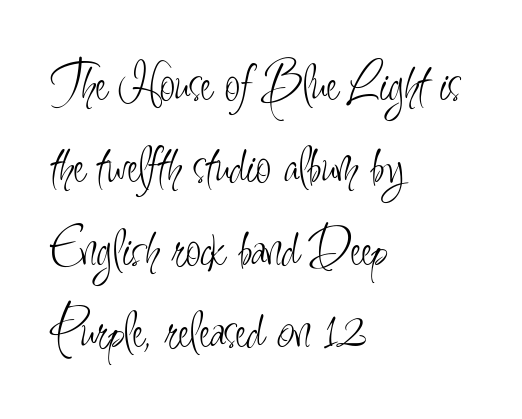
The image shows 56 px light, condensed sans-serif type; set left-aligned, normal line spacing (1.47x), normal letter spacing, not underlined; low stroke contrast and a small x-height.
